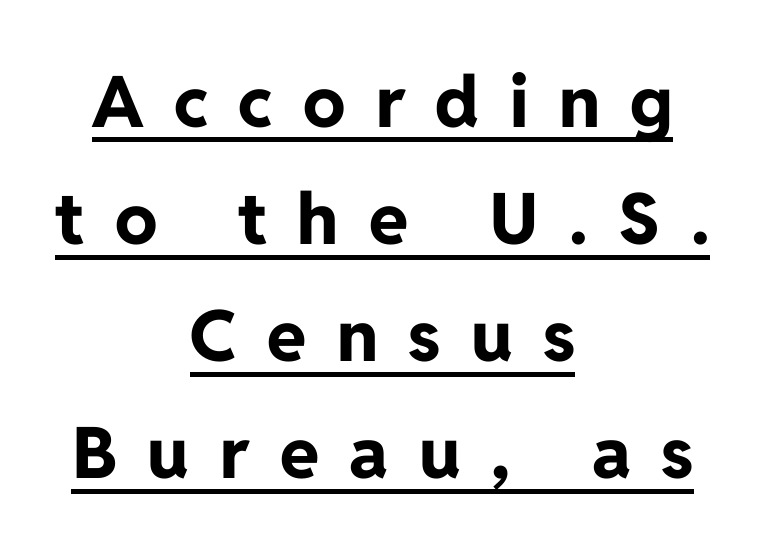
The image shows 71 px bold sans-serif type, upright; set centered, normal line spacing (1.65x), unusually wide letter spacing (+0.43 em), underlined; low stroke contrast and a medium x-height.
